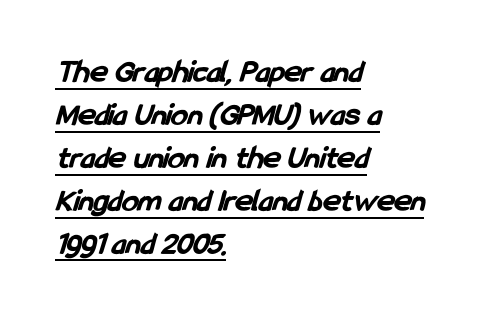
The image shows 33 px bold, condensed sans-serif type; set left-aligned, normal line spacing (1.3x), normal letter spacing, underlined; low stroke contrast and a medium x-height.
